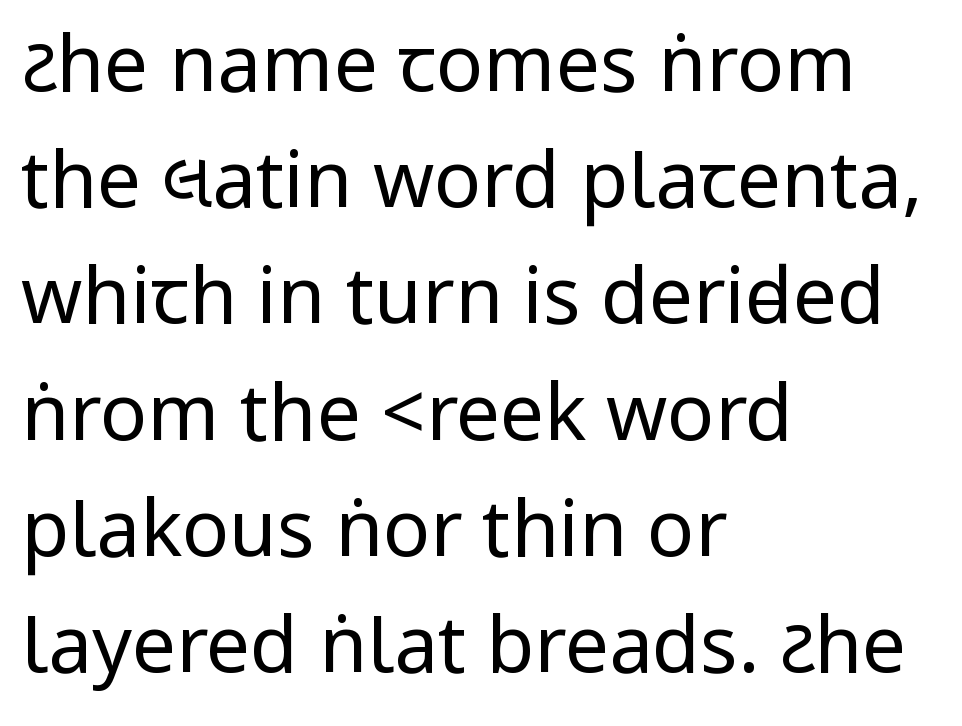
The image shows 78 px regular-weight, condensed sans-serif type, upright; set left-aligned, normal line spacing (1.49x), normal letter spacing, not underlined; low stroke contrast.
